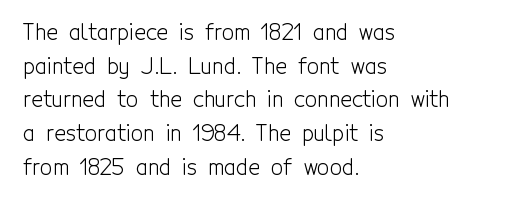
Unbolded letterforms with no extra heft. The letterforms sit shoulder to shoulder at normal distance. Line spacing here is normal. Glance below the letters and you will spot only blank space. Visually the block forms a straight wall on the left and a jagged coastline on the right.
